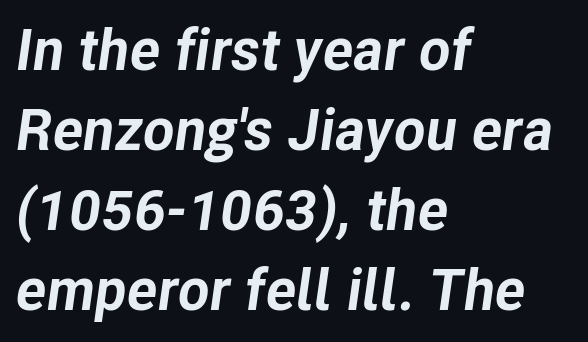
Q: Is the text bold? A: Yes.
Q: Is the text italic (slanted)? A: Yes, it leans right by about 8 degrees.
Q: Is the text underlined? A: No.
Q: How is the paragraph aligned? A: Left-aligned.
Q: Is the spacing between letters normal or unusually wide? A: Normal.
Q: Is the spacing between lines tight, normal or loose? A: Normal.
Q: Width (condensed, normal, or wide)? A: Normal.
Q: Stroke contrast? A: Low.
Q: x-height? A: Medium.
Q: Monospaced? A: No.
